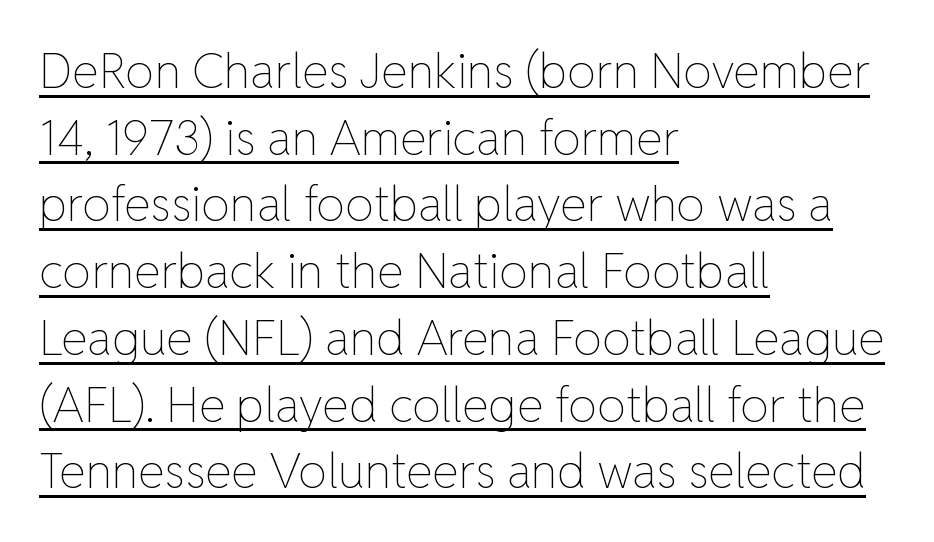
The image shows 48 px thin type, upright; set left-aligned, normal line spacing (1.39x), normal letter spacing, underlined; low stroke contrast and a medium x-height.
